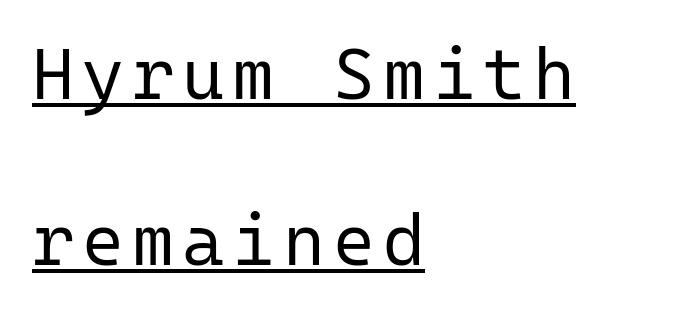
{"serif": "no", "italic": "no", "bold": "no", "weight": "regular", "width": "normal", "stroke_contrast": "low", "x_height": "medium", "monospaced": "yes", "underline": "yes", "align": "left", "line_spacing": "loose", "line_spacing_ratio": 2.31, "glyph_px": 72}
